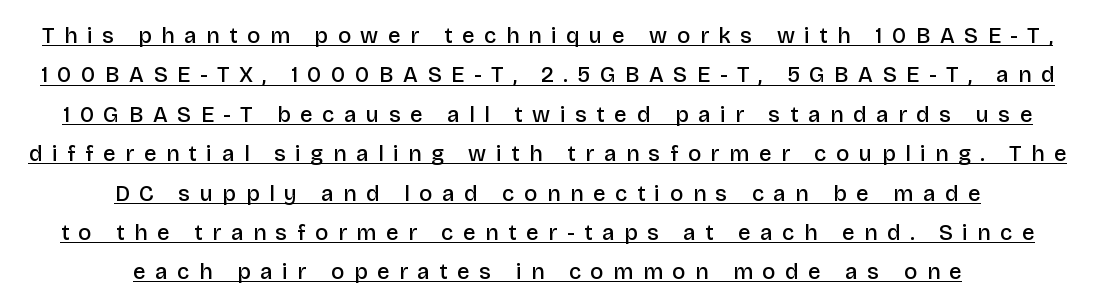
The image shows 22 px text type, upright; set centered, line spacing 1.79x, unusually wide letter spacing (+0.44 em), underlined.
